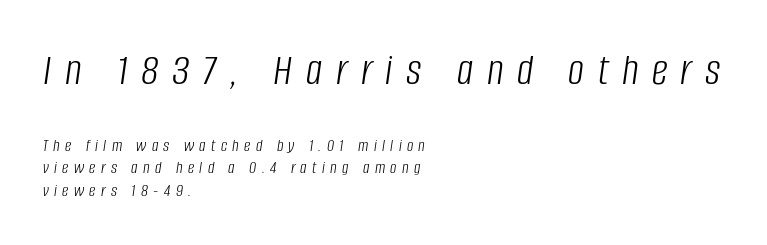
Q: Is the text bold? A: No.
Q: Is the text italic (slanted)? A: Yes, it leans right by about 8 degrees.
Q: Is the text underlined? A: No.
Q: How is the paragraph aligned? A: Left-aligned.
Q: Is the spacing between letters normal or unusually wide? A: Unusually wide.
Q: Which block of text is set in a larger size, the first (top) or the second (bottom)? A: The first (top) one.
Q: Width (condensed, normal, or wide)? A: Condensed.
Q: Stroke contrast? A: Low.
Q: x-height? A: Large.
Q: Monospaced? A: No.
